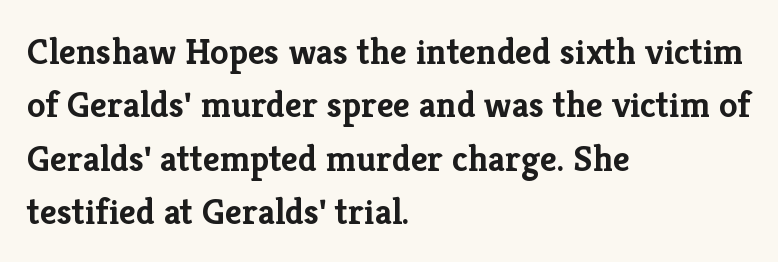
These lines are set flush left with a ragged right edge. Weight check: bold — yes, fully. Here the designer chose a conventional face with non-uniform glyph widths. A typesetter would call this zero additional tracking. The gap between lines stays unmarked.
